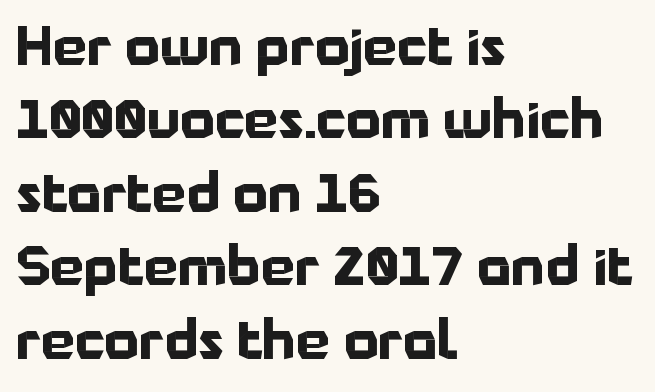
Q: Is the text bold? A: Yes.
Q: Is the text italic (slanted)? A: No, it is upright.
Q: Is the typeface a serif or a sans-serif typeface? A: Sans-serif.
Q: Is the text underlined? A: No.
Q: How is the paragraph aligned? A: Left-aligned.
Q: Is the spacing between letters normal or unusually wide? A: Normal.
Q: Is the spacing between lines tight, normal or loose? A: Normal.
Q: Width (condensed, normal, or wide)? A: Normal.
Q: Stroke contrast? A: Low.
Q: x-height? A: Medium.
Q: Monospaced? A: No.
